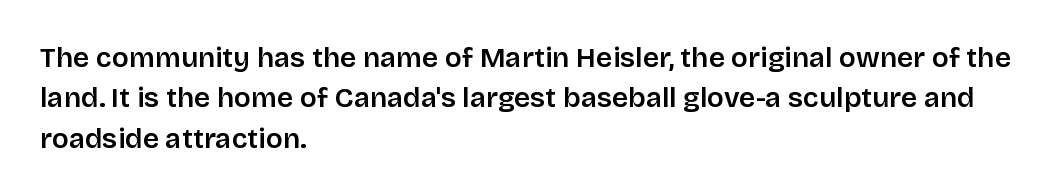
Weight: semibold (demi). Vertical spacing — default. Posture: vertical. Notice how the passage keeps a crisp vertical edge on the left only. The passage shown is typed in a proportional face where columns would drift. Observe the absence of serifs on each vertical stroke in this sample.
